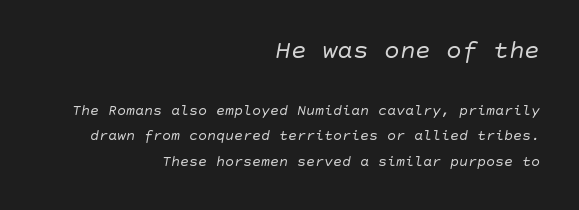
{"italic": "yes", "lean": "right", "slant_degrees": 10, "bold": "no", "underline": "no", "align": "right", "line_spacing": "normal", "line_spacing_ratio": 1.7, "letter_spacing": "normal", "letter_spacing_em": 0.0, "larger_block": "first", "size_ratio": 1.73, "glyph_px": 26}
